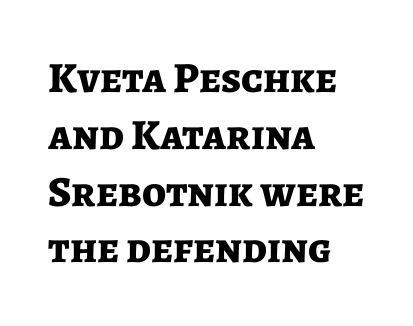
{"serif": "no", "italic": "no", "bold": "yes", "weight": "bold", "width": "normal", "stroke_contrast": "low", "x_height": "medium", "monospaced": "no", "underline": "no", "align": "left", "line_spacing": "normal", "line_spacing_ratio": 1.32, "letter_spacing": "normal", "letter_spacing_em": 0.0, "glyph_px": 43}
